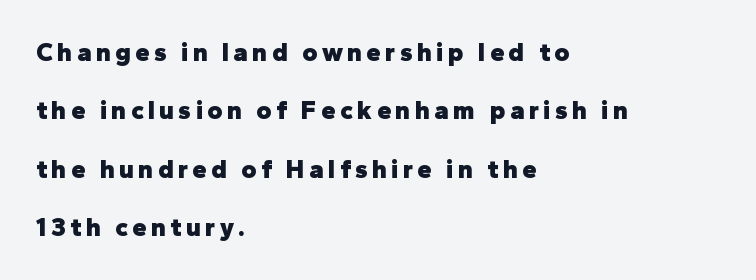
{"italic": "no", "bold": "yes", "underline": "no", "align": "left", "line_spacing": "loose", "line_spacing_ratio": 2.25, "glyph_px": 26}
